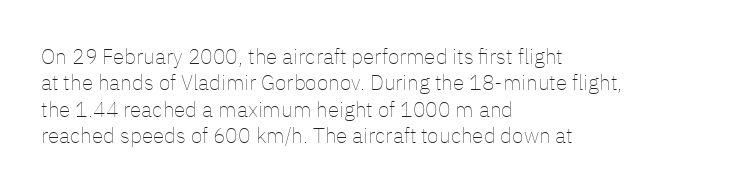
Q: Is the text bold? A: No.
Q: Is the text italic (slanted)? A: No, it is upright.
Q: Is the text underlined? A: No.
Q: How is the paragraph aligned? A: Left-aligned.
Q: Is the spacing between letters normal or unusually wide? A: Normal.
Q: Is the spacing between lines tight, normal or loose? A: Normal.
